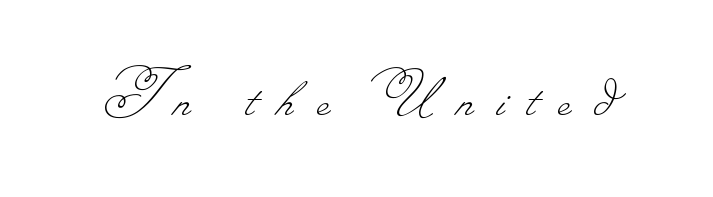
The image shows 69 px thin type; set unusually wide letter spacing (+0.34 em), not underlined; low stroke contrast.
